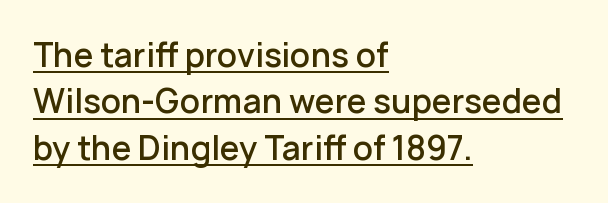
Q: Is the text bold? A: Semi-bold.
Q: Is the text italic (slanted)? A: No, it is upright.
Q: Is the typeface a serif or a sans-serif typeface? A: Sans-serif.
Q: Is the text underlined? A: Yes.
Q: How is the paragraph aligned? A: Left-aligned.
Q: Is the spacing between letters normal or unusually wide? A: Normal.
Q: Is the spacing between lines tight, normal or loose? A: Normal.
Q: Width (condensed, normal, or wide)? A: Normal.
Q: Stroke contrast? A: Low.
Q: x-height? A: Medium.
Q: Monospaced? A: No.
